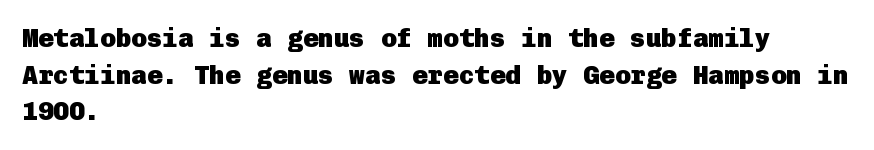
The image shows 26 px bold type, upright; set left-aligned, normal line spacing (1.41x), normal letter spacing, not underlined.
